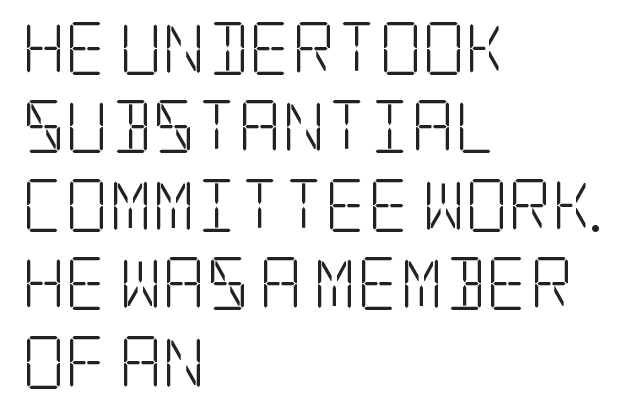
{"serif": "yes", "italic": "no", "bold": "no", "weight": "light", "width": "condensed", "stroke_contrast": "low", "x_height": "large", "underline": "no", "align": "left", "line_spacing": "normal", "line_spacing_ratio": 1.48, "letter_spacing": "normal", "letter_spacing_em": 0.0, "glyph_px": 53}
